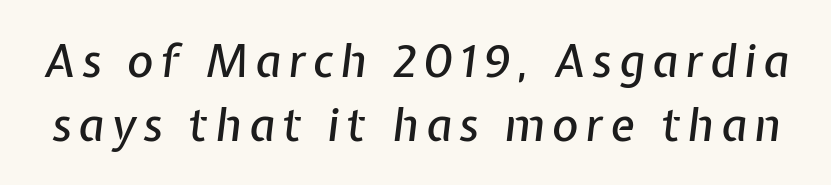
The rendering applies a slant to the glyphs. The face used here is proportionally spaced, like ordinary book or web type. In terms of leading, this rendering sits right in the middle. Words float on clear page, feet unadorned.
